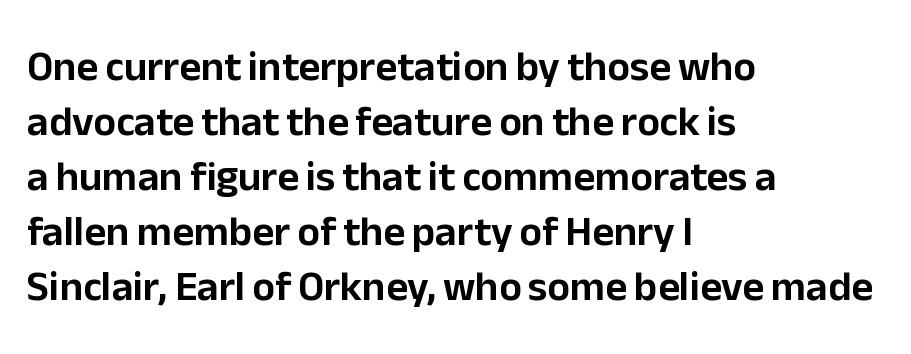
The image shows 42 px sans-serif type, upright; set left-aligned, normal line spacing (1.31x), normal letter spacing, not underlined; low stroke contrast and a medium x-height.
